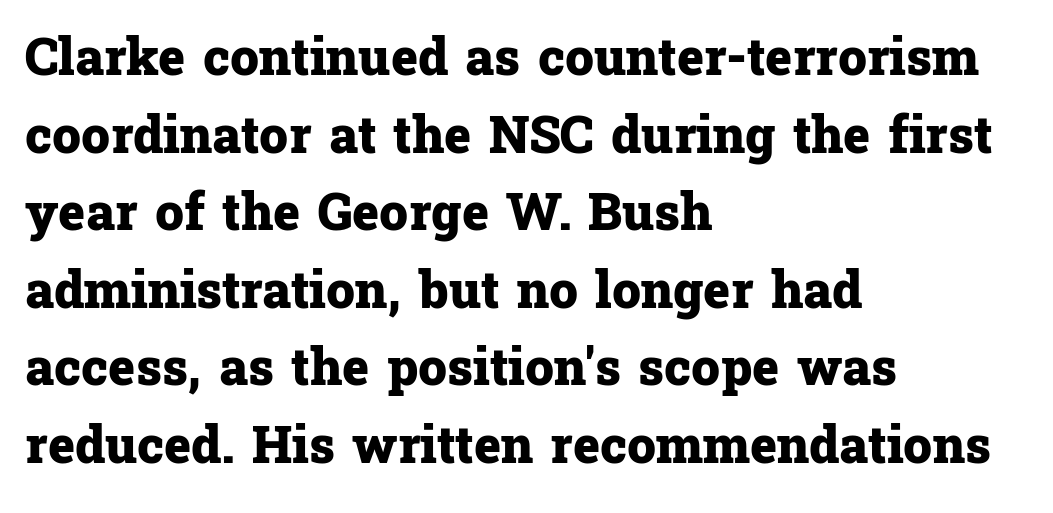
The face used here is proportionally spaced, like ordinary book or web type. The line-height multiplier appears to be the usual default. Bare-footed words on every line. Does extra space separate the letters? No, they use regular spacing. It's the straight-up-and-down kind of type.
